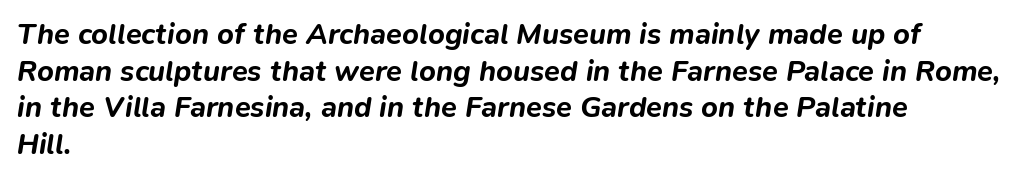
Default kerning and tracking; the words read as compact shapes. The paragraph has a hard left edge and a soft right edge. Slant detected: the letters are inclined. Check under the words: just untouched page.
